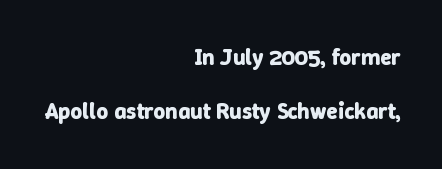
Rows of type keep a wide berth in the vertical direction. Typeset ragged left — the right edge is the straight one. Does the weight exceed regular? Yes, all the way to bold. These lines were composed using upright roman letters. Words float on clear page, feet unadorned.
